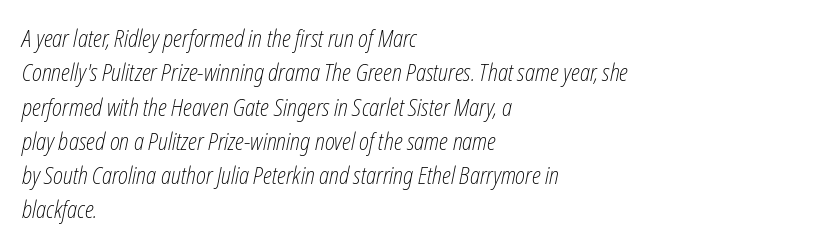
Q: Is the text bold? A: No.
Q: Is the text italic (slanted)? A: Yes, it leans right by about 12 degrees.
Q: Is the text underlined? A: No.
Q: How is the paragraph aligned? A: Left-aligned.
Q: Is the spacing between letters normal or unusually wide? A: Normal.
Q: Is the spacing between lines tight, normal or loose? A: Normal.
